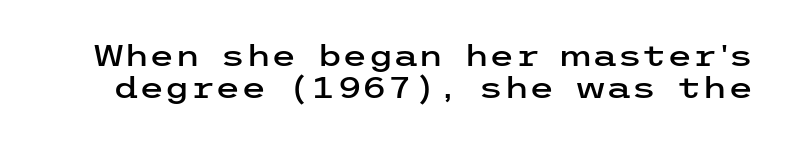
The type is set solid horizontally, with unmodified tracking. This rendering employs a face without finishing strokes, i.e., a sans-serif. Clear beneath every line of the passage. When letters stand straight like this, we call the style roman or upright.
